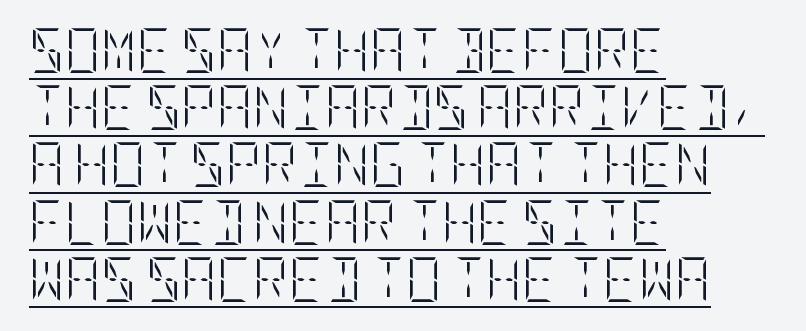
{"italic": "no", "bold": "no", "weight": "light", "width": "condensed", "stroke_contrast": "low", "x_height": "large", "underline": "yes", "align": "left", "line_spacing": "normal", "line_spacing_ratio": 1.3, "letter_spacing": "normal", "letter_spacing_em": 0.0, "glyph_px": 44}
